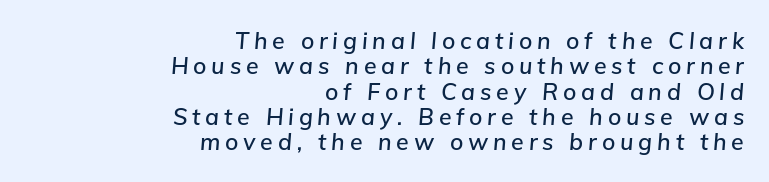
Q: Is the text italic (slanted)? A: Yes, it leans right by about 5 degrees.
Q: Is the text underlined? A: No.
Q: How is the paragraph aligned? A: Right-aligned.
Q: Is the spacing between letters normal or unusually wide? A: Unusually wide.
Q: Is the spacing between lines tight, normal or loose? A: Tight.
